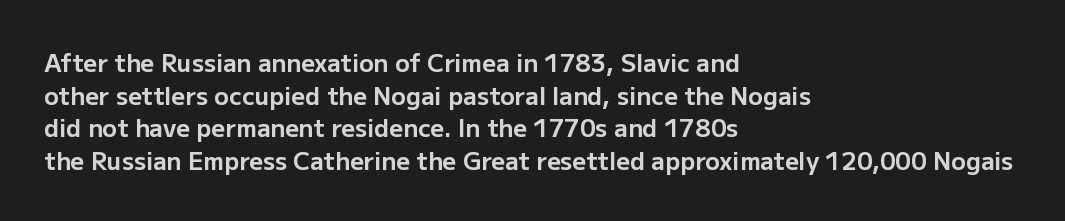
The image shows 24 px bold type, upright; set left-aligned, normal line spacing (1.36x), normal letter spacing, not underlined.
